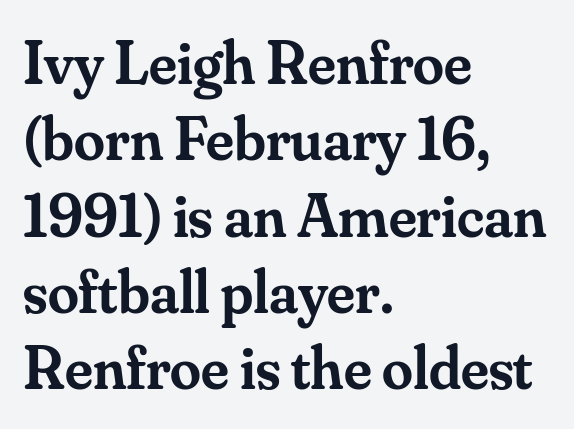
The image shows 62 px semibold serif type, upright; set left-aligned, line spacing 1.23x, normal letter spacing, not underlined; medium stroke contrast and a small x-height.
